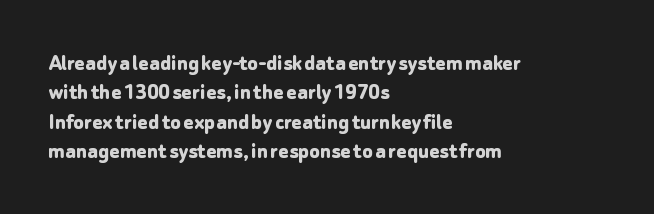
Check the space under the baseline: it is left empty. Words appear dense and cohesive because spacing is normal. Summary of weight: heavy, a full bold. Caption: multi-line text, flush left, ragged right.
